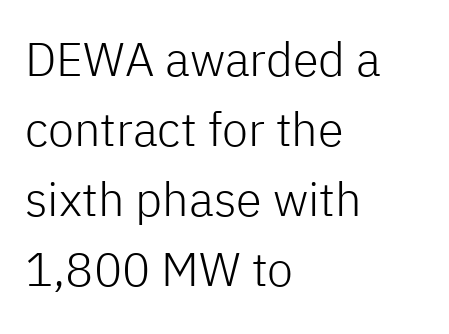
Q: Is the text bold? A: No.
Q: Is the text italic (slanted)? A: No, it is upright.
Q: Is the typeface a serif or a sans-serif typeface? A: Sans-serif.
Q: Is the text underlined? A: No.
Q: How is the paragraph aligned? A: Left-aligned.
Q: Is the spacing between letters normal or unusually wide? A: Normal.
Q: Is the spacing between lines tight, normal or loose? A: Normal.
Q: Width (condensed, normal, or wide)? A: Normal.
Q: Stroke contrast? A: Low.
Q: x-height? A: Medium.
Q: Monospaced? A: No.
